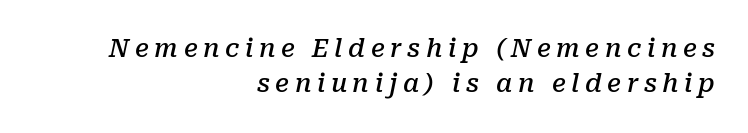
Q: Is the text bold? A: Semi-bold.
Q: Is the text italic (slanted)? A: Yes, it leans right by about 10 degrees.
Q: Is the text underlined? A: No.
Q: How is the paragraph aligned? A: Right-aligned.
Q: Is the spacing between letters normal or unusually wide? A: Unusually wide.
Q: Is the spacing between lines tight, normal or loose? A: Normal.
